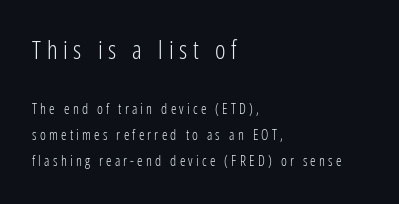
Q: Is the text bold? A: No.
Q: Is the text italic (slanted)? A: No, it is upright.
Q: Is the text underlined? A: No.
Q: How is the paragraph aligned? A: Left-aligned.
Q: Is the spacing between letters normal or unusually wide? A: Unusually wide.
Q: Which block of text is set in a larger size, the first (top) or the second (bottom)? A: The first (top) one.
